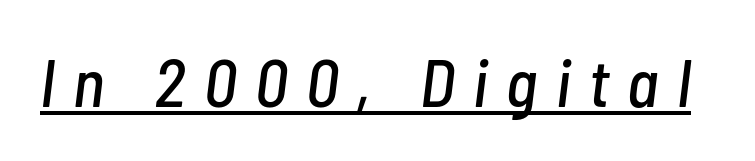
{"italic": "yes", "lean": "right", "slant_degrees": 7, "width": "condensed", "stroke_contrast": "low", "x_height": "medium", "monospaced": "no", "underline": "yes", "letter_spacing": "wide", "letter_spacing_em": 0.28, "glyph_px": 67}
